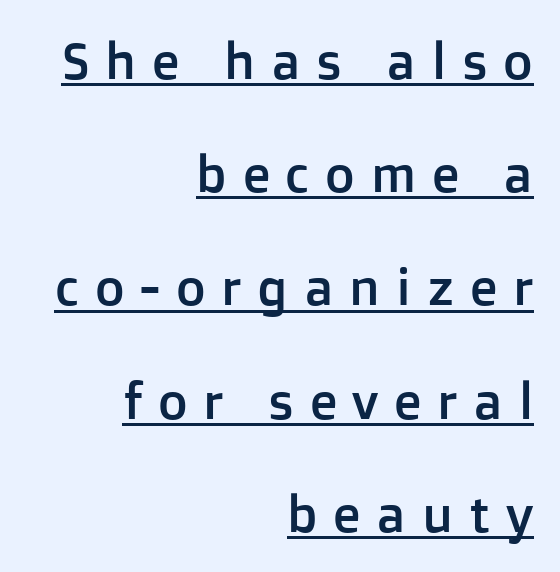
Q: Is the text italic (slanted)? A: No, it is upright.
Q: Is the typeface a serif or a sans-serif typeface? A: Sans-serif.
Q: Is the text underlined? A: Yes.
Q: How is the paragraph aligned? A: Right-aligned.
Q: Is the spacing between letters normal or unusually wide? A: Unusually wide.
Q: Is the spacing between lines tight, normal or loose? A: Loose.
Q: Width (condensed, normal, or wide)? A: Normal.
Q: Stroke contrast? A: Low.
Q: x-height? A: Medium.
Q: Monospaced? A: No.
